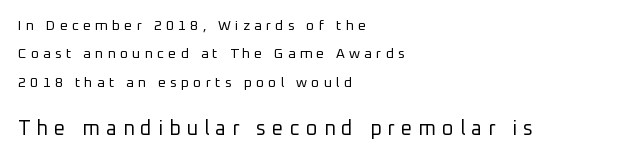
Q: Is the text bold? A: No.
Q: Is the text italic (slanted)? A: No, it is upright.
Q: Is the text underlined? A: No.
Q: How is the paragraph aligned? A: Left-aligned.
Q: Is the spacing between letters normal or unusually wide? A: Unusually wide.
Q: Is the spacing between lines tight, normal or loose? A: Loose.
Q: Which block of text is set in a larger size, the first (top) or the second (bottom)? A: The second (bottom) one.
